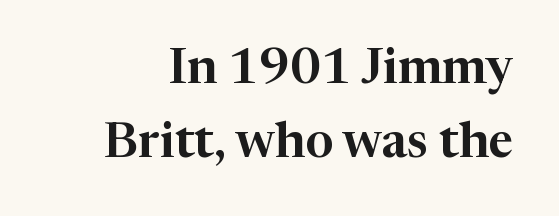
Little horizontal feet cap the strokes, marking this as serif type. This is the regular roman posture of the typeface. Look at the tracking — it's just the regular setting, nothing added. Clear beneath every line of the passage. Successive baselines arrive at the customary interval.
